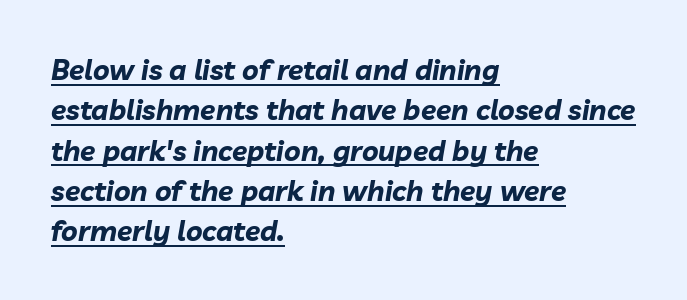
The image shows 28 px bold type, italic (leaning right); set left-aligned, normal line spacing (1.44x), normal letter spacing, underlined; low stroke contrast and a medium x-height.
